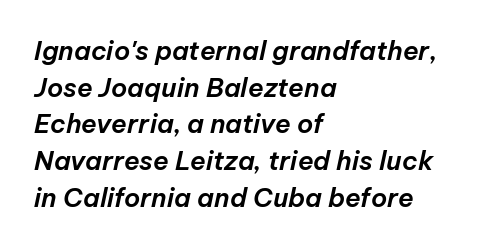
Compared with typical body copy, the letter spacing here is the same. Rows of type keep a routine distance in the vertical direction. Yep, that's italic — everything's leaning. These lines stack with their left ends in a neat column. Just letters on the line, the space beneath them empty.
